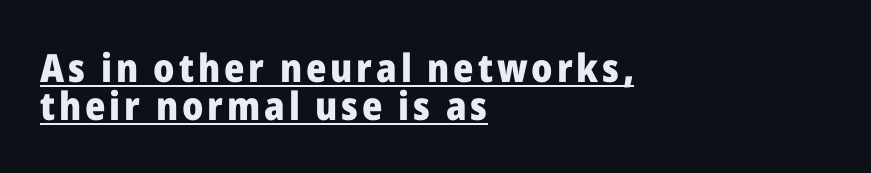
Teacher's note: observe the even left margin — that is flush-left alignment. This is heavy type, rendered in bold. Is there an underline? Yes — a line sits under the letters. Ordinary non-slanted type is in use. If you measured baseline to baseline, you'd find a short distance.
